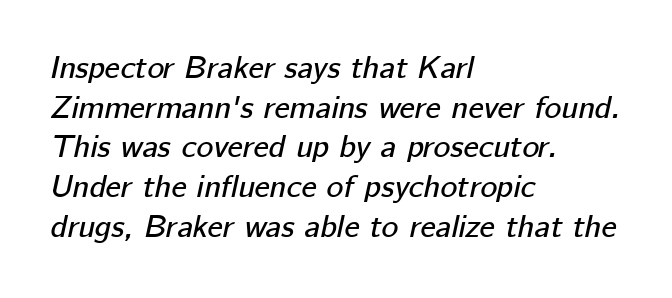
Looking at the ascenders, they clearly lean. Line starts are locked; line ends wander. The type is set solid horizontally, with unmodified tracking. Unmarked baselines from the first word to the last. Looks like regular typesetting: each glyph gets only the width it needs.
